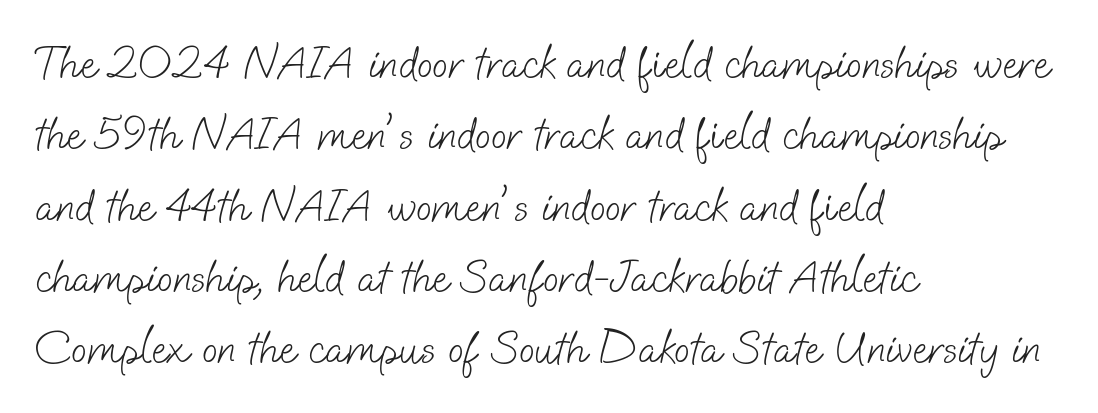
{"serif": "no", "bold": "no", "weight": "light", "width": "normal", "stroke_contrast": "low", "x_height": "small", "monospaced": "no", "underline": "no", "align": "left", "line_spacing": "normal", "line_spacing_ratio": 1.55, "letter_spacing": "normal", "letter_spacing_em": 0.0, "glyph_px": 46}
